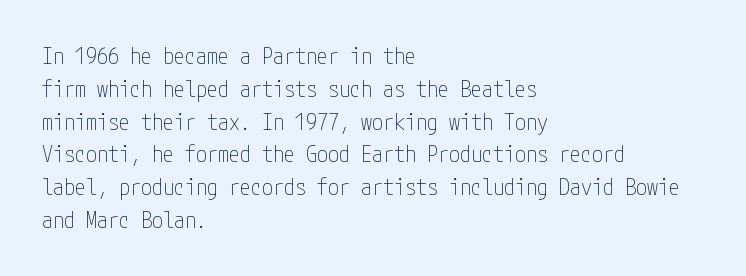
Q: Is the text bold? A: No.
Q: Is the text italic (slanted)? A: No, it is upright.
Q: Is the text underlined? A: No.
Q: How is the paragraph aligned? A: Left-aligned.
Q: Is the spacing between letters normal or unusually wide? A: Normal.
Q: Is the spacing between lines tight, normal or loose? A: Normal.
